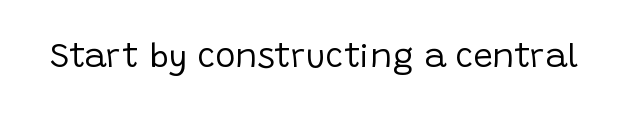
The image shows 34 px regular-weight sans-serif type, upright; set normal letter spacing, not underlined; low stroke contrast and a large x-height.
